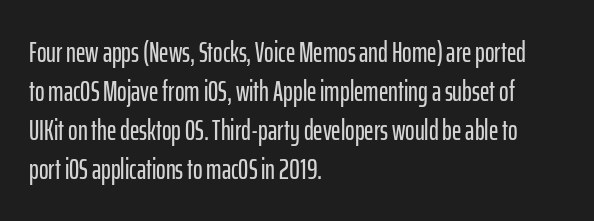
Q: Is the text italic (slanted)? A: No, it is upright.
Q: Is the typeface a serif or a sans-serif typeface? A: Sans-serif.
Q: Is the text underlined? A: No.
Q: How is the paragraph aligned? A: Left-aligned.
Q: Is the spacing between letters normal or unusually wide? A: Normal.
Q: Is the spacing between lines tight, normal or loose? A: Normal.
Q: Width (condensed, normal, or wide)? A: Condensed.
Q: Stroke contrast? A: Low.
Q: x-height? A: Medium.
Q: Monospaced? A: No.
